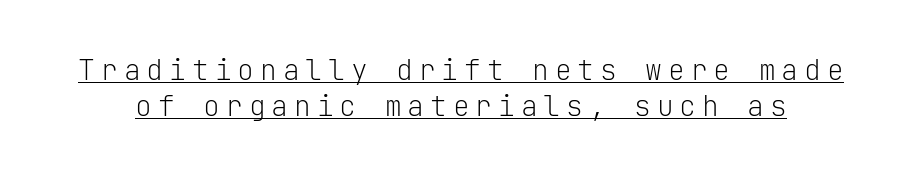
Q: Is the text bold? A: No.
Q: Is the text italic (slanted)? A: No, it is upright.
Q: Is the typeface a serif or a sans-serif typeface? A: Sans-serif.
Q: Is the text underlined? A: Yes.
Q: Is the spacing between letters normal or unusually wide? A: Unusually wide.
Q: Is the spacing between lines tight, normal or loose? A: Normal.
Q: Width (condensed, normal, or wide)? A: Normal.
Q: Stroke contrast? A: Low.
Q: x-height? A: Medium.
Q: Monospaced? A: Yes.
